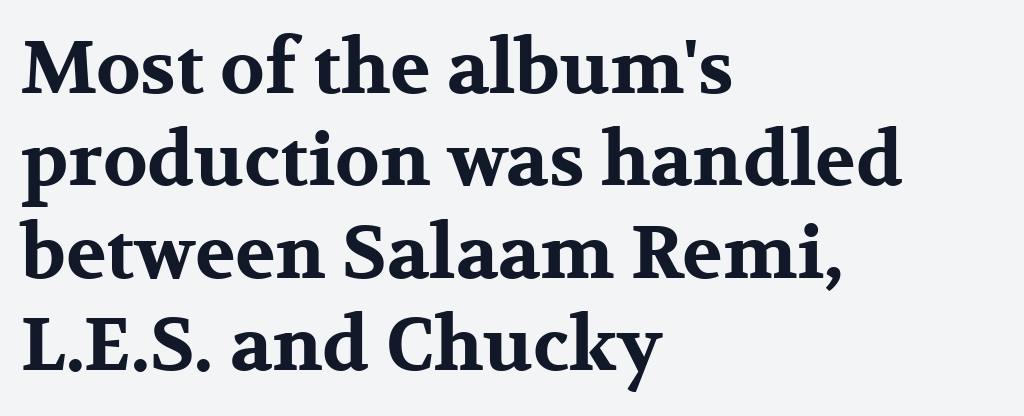
{"serif": "yes", "italic": "no", "bold": "yes", "weight": "bold", "width": "wide", "stroke_contrast": "medium", "x_height": "medium", "monospaced": "no", "underline": "no", "align": "left", "line_spacing": "normal", "line_spacing_ratio": 1.25, "letter_spacing": "normal", "letter_spacing_em": 0.0, "glyph_px": 74}
